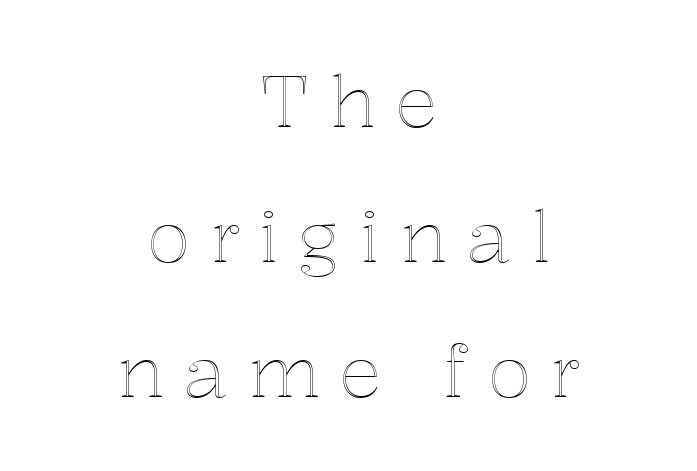
The image shows 71 px text type, upright; set centered, loose line spacing (1.9x), unusually wide letter spacing (+0.28 em), not underlined; a medium x-height.
